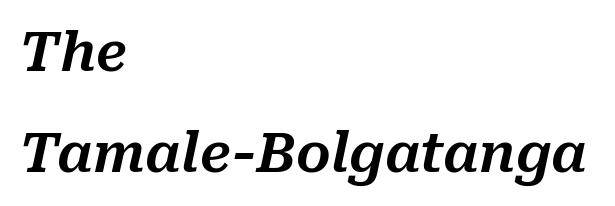
{"italic": "yes", "lean": "right", "slant_degrees": 10, "width": "normal", "stroke_contrast": "medium", "x_height": "medium", "monospaced": "no", "underline": "no", "align": "left", "line_spacing_ratio": 1.87, "letter_spacing": "normal", "letter_spacing_em": 0.0, "glyph_px": 54}
